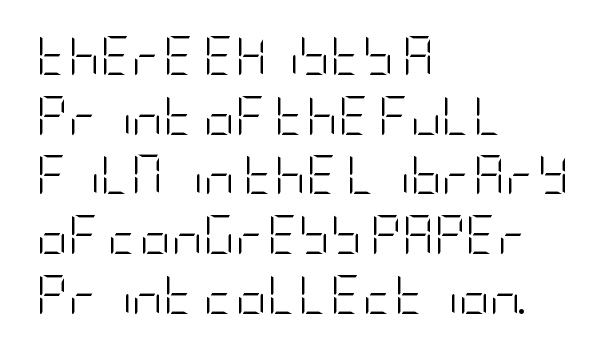
The image shows 39 px light, condensed sans-serif type, upright; set left-aligned, normal line spacing (1.53x), normal letter spacing, not underlined; low stroke contrast and a large x-height.
